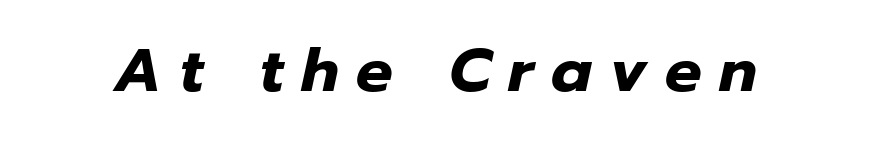
Q: Is the text bold? A: Yes.
Q: Is the text italic (slanted)? A: Yes, it leans right by about 12 degrees.
Q: Is the text underlined? A: No.
Q: Is the spacing between letters normal or unusually wide? A: Unusually wide.
Q: Width (condensed, normal, or wide)? A: Normal.
Q: Stroke contrast? A: Low.
Q: x-height? A: Medium.
Q: Monospaced? A: No.
